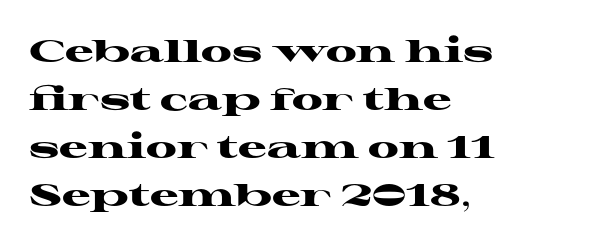
A typesetter would call this proportional, since set widths differ per character. Every character sits straight up, as roman type does. Is there much room between lines? A standard amount, neither cramped nor airy. The passage is arranged the way most books set body copy — flush left. Compared with typical body copy, the letter spacing here is the same. The letters are bold, with thick, heavy strokes.
